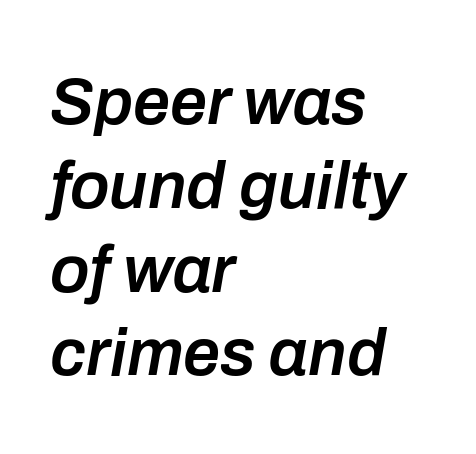
{"italic": "yes", "lean": "right", "slant_degrees": 10, "bold": "semi", "weight": "semibold", "width": "normal", "stroke_contrast": "low", "x_height": "medium", "monospaced": "no", "underline": "no", "align": "left", "line_spacing": "normal", "line_spacing_ratio": 1.27, "letter_spacing": "normal", "letter_spacing_em": 0.0, "glyph_px": 66}
